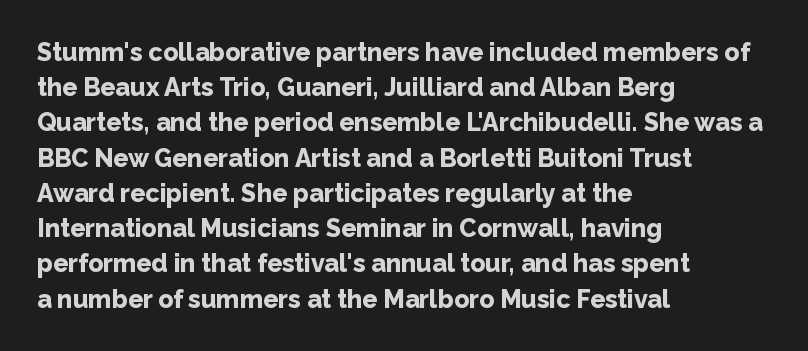
The image shows 25 px bold type, upright; set left-aligned, normal line spacing (1.41x), normal letter spacing, not underlined.
